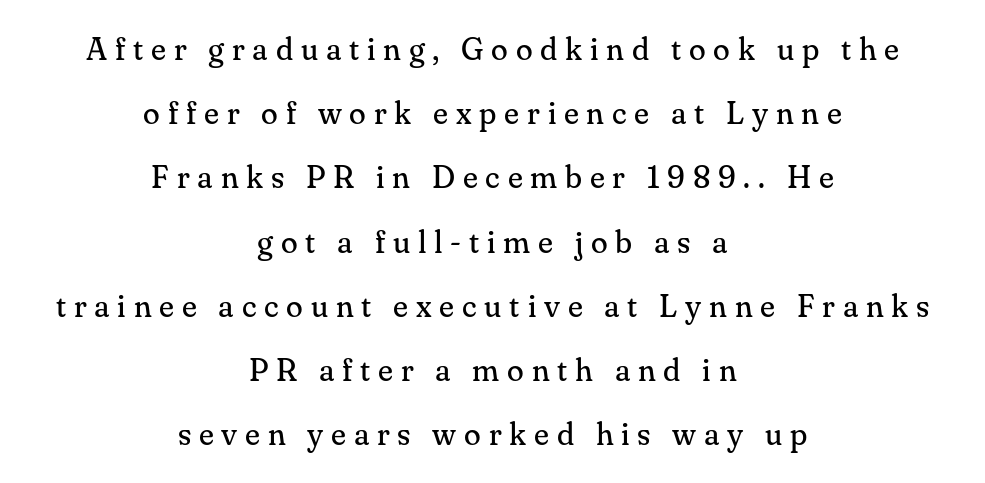
The image shows 31 px regular-weight serif type, upright; set centered, loose line spacing (2.07x), unusually wide letter spacing (+0.25 em), not underlined; medium stroke contrast and a small x-height.
